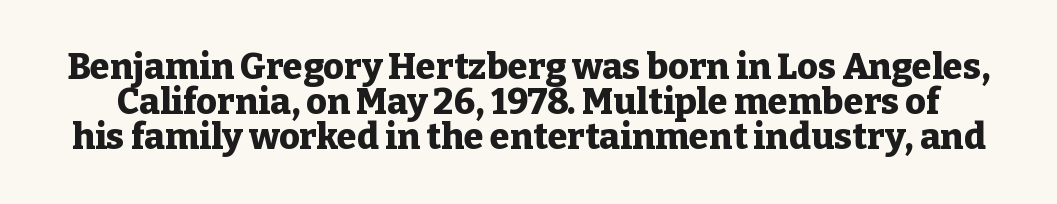
Q: Is the text bold? A: Yes.
Q: Is the text italic (slanted)? A: No, it is upright.
Q: Is the typeface a serif or a sans-serif typeface? A: Serif.
Q: Is the text underlined? A: No.
Q: Is the spacing between letters normal or unusually wide? A: Normal.
Q: Is the spacing between lines tight, normal or loose? A: Tight.
Q: Width (condensed, normal, or wide)? A: Normal.
Q: Stroke contrast? A: Low.
Q: x-height? A: Medium.
Q: Monospaced? A: No.
